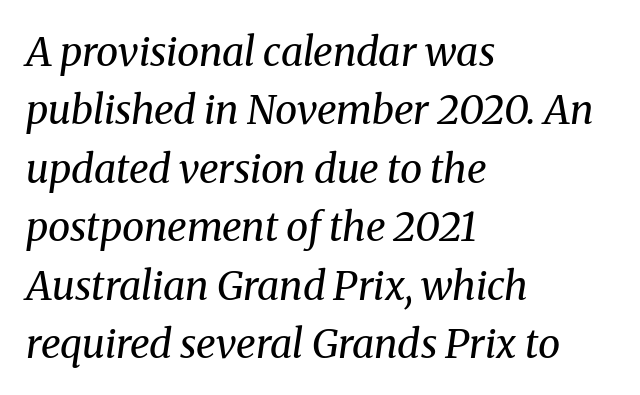
Short note: letters normally spaced. Weight: in the light-to-regular range. These lines are rendered in a variable-pitch font. The space directly below the letters is spotless. Posture: slanted.
